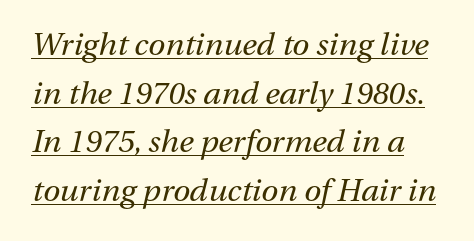
Q: Is the text bold? A: No.
Q: Is the text italic (slanted)? A: Yes, it leans right by about 13 degrees.
Q: Is the text underlined? A: Yes.
Q: Is the spacing between letters normal or unusually wide? A: Normal.
Q: Is the spacing between lines tight, normal or loose? A: Normal.
Q: Width (condensed, normal, or wide)? A: Normal.
Q: Stroke contrast? A: Medium.
Q: x-height? A: Medium.
Q: Monospaced? A: No.
